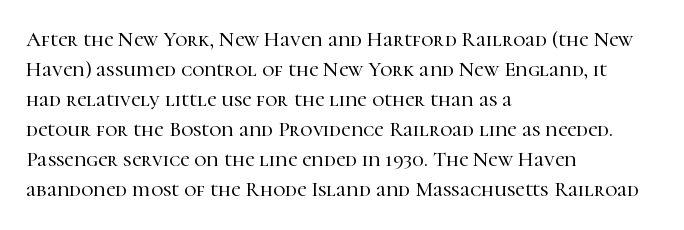
The image shows 21 px text type, upright; set left-aligned, normal line spacing (1.43x), normal letter spacing, not underlined.
